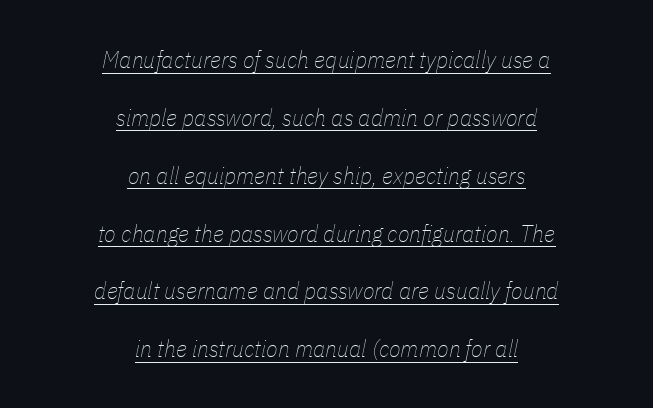
Look at the tracking — it's just the regular setting, nothing added. Where is the straight margin? There isn't one; the lines are centered. The passage shown is underscored from start to finish. The letterforms sit at book weight or below. What's the leading like? Stretched, with rows far apart. You can tell it's italic because the verticals aren't actually vertical.
